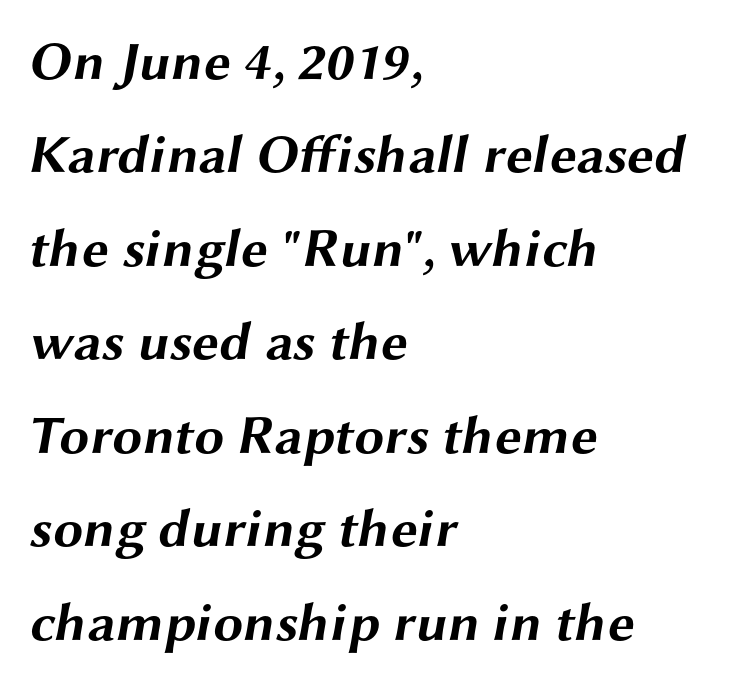
The image shows 54 px bold, wide sans-serif type; set left-aligned, line spacing 1.73x, normal letter spacing, not underlined; medium stroke contrast and a medium x-height.
